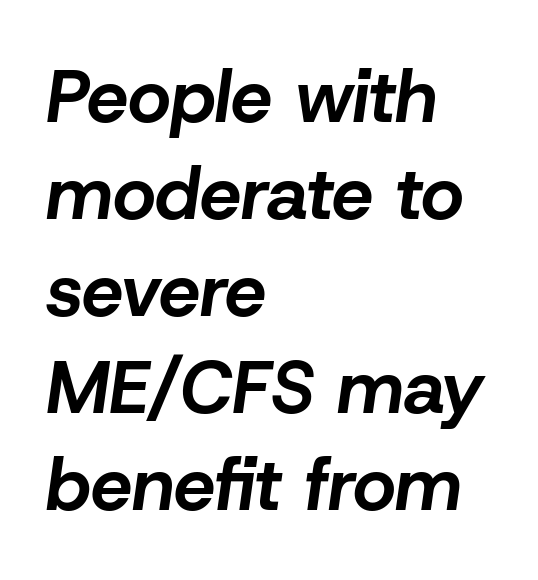
The image shows 74 px bold type, italic (leaning right); set left-aligned, normal line spacing (1.31x), normal letter spacing, not underlined; low stroke contrast and a medium x-height.
